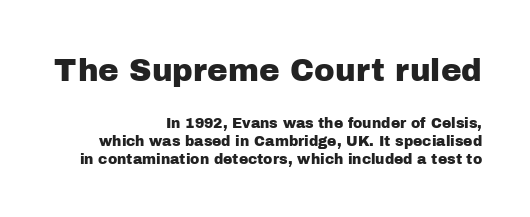
The image shows 31 px sans-serif type, upright; set right-aligned, normal line spacing (1.29x), normal letter spacing, not underlined; the first (top) block is 2.21x larger; low stroke contrast and a medium x-height.
